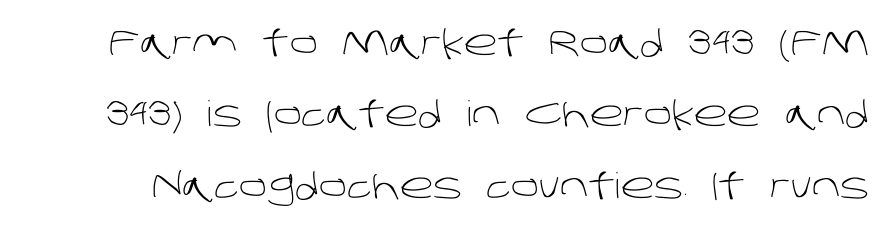
Q: Is the text bold? A: No.
Q: Is the typeface a serif or a sans-serif typeface? A: Sans-serif.
Q: Is the text underlined? A: No.
Q: Is the spacing between letters normal or unusually wide? A: Normal.
Q: Is the spacing between lines tight, normal or loose? A: Loose.
Q: Width (condensed, normal, or wide)? A: Normal.
Q: Stroke contrast? A: Low.
Q: x-height? A: Large.
Q: Monospaced? A: No.
